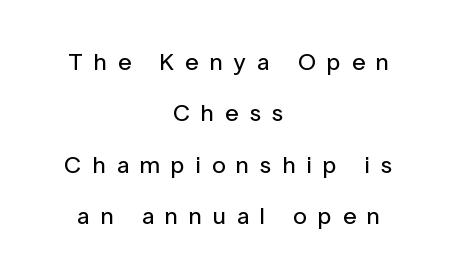
The image shows 24 px text type, upright; set centered, loose line spacing (2.14x), unusually wide letter spacing (+0.46 em), not underlined.
